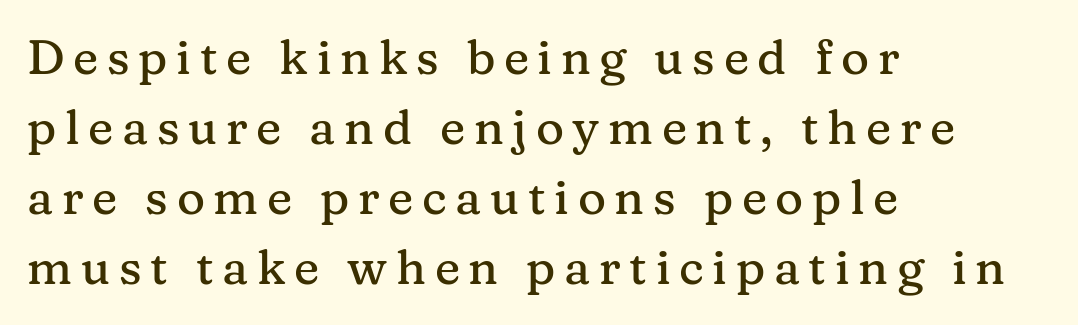
Anything drawn beneath the words? Only blank space. A typesetter would mark this as roman, not italic. If you drew a ruler down the left edge, every line would touch it. Is there much room between lines? A standard amount, neither cramped nor airy.
